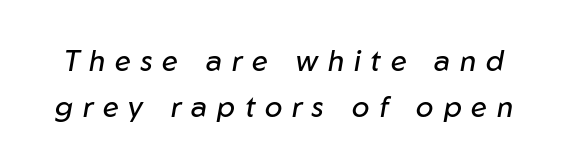
{"italic": "yes", "lean": "right", "slant_degrees": 10, "bold": "no", "weight": "regular", "width": "normal", "stroke_contrast": "low", "x_height": "medium", "monospaced": "no", "underline": "no", "line_spacing": "normal", "line_spacing_ratio": 1.57, "letter_spacing": "wide", "letter_spacing_em": 0.34, "glyph_px": 29}
